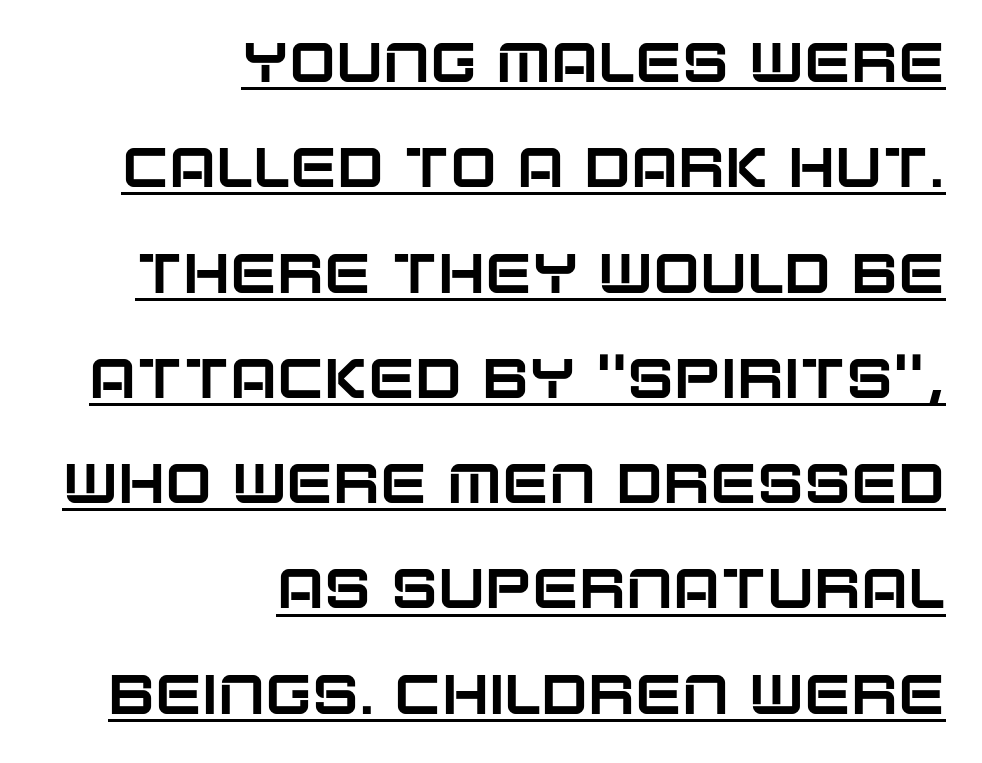
{"serif": "no", "italic": "no", "width": "normal", "stroke_contrast": "low", "x_height": "large", "monospaced": "no", "underline": "yes", "align": "right", "line_spacing_ratio": 1.88, "letter_spacing": "normal", "letter_spacing_em": 0.0, "glyph_px": 56}
